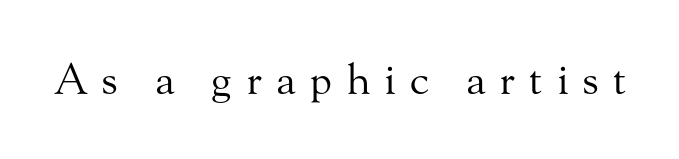
The image shows 42 px regular-weight serif type, upright; set unusually wide letter spacing (+0.33 em), not underlined; medium stroke contrast and a small x-height.
